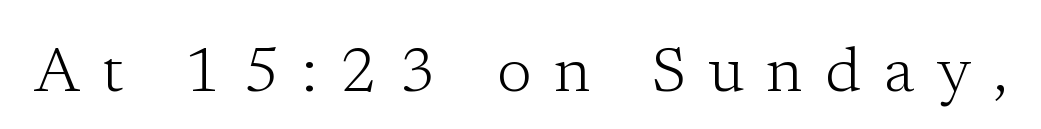
Q: Is the text bold? A: No.
Q: Is the text italic (slanted)? A: No, it is upright.
Q: Is the typeface a serif or a sans-serif typeface? A: Serif.
Q: Is the text underlined? A: No.
Q: Is the spacing between letters normal or unusually wide? A: Unusually wide.
Q: Width (condensed, normal, or wide)? A: Normal.
Q: Stroke contrast? A: Low.
Q: x-height? A: Medium.
Q: Monospaced? A: No.
